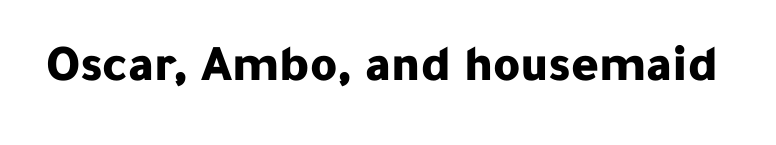
The face used here is rendered with its standard letterfit. Does the weight exceed regular? Yes, all the way to bold. Do the characters align in a grid? No, the font is proportional. Designer's note — italics off, roman on. Observe the absence of serifs on each vertical stroke in this sample. Plain, unruled lines of type.
